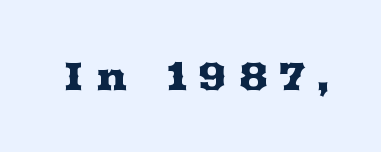
Glyph-to-glyph distance is far greater than everyday printed text. Is this a fixed-width face? No — the glyphs have proportional, varying widths. The lettering stays uniformly vertical, giving the passage a roman look. Underline: absent.
